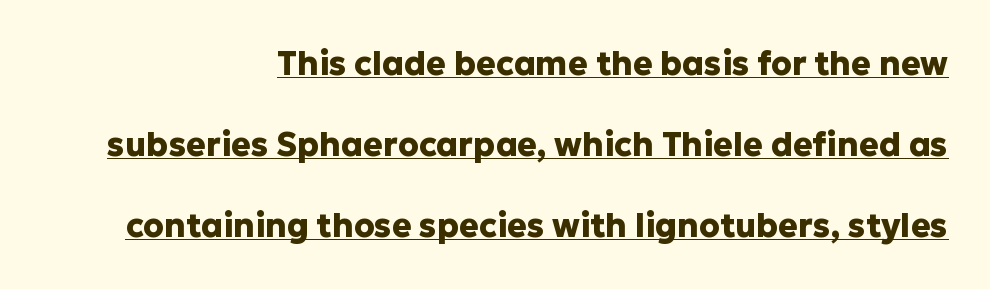
Q: Is the text bold? A: Yes.
Q: Is the text italic (slanted)? A: No, it is upright.
Q: Is the typeface a serif or a sans-serif typeface? A: Sans-serif.
Q: Is the text underlined? A: Yes.
Q: How is the paragraph aligned? A: Right-aligned.
Q: Is the spacing between letters normal or unusually wide? A: Normal.
Q: Is the spacing between lines tight, normal or loose? A: Loose.
Q: Width (condensed, normal, or wide)? A: Normal.
Q: Stroke contrast? A: Low.
Q: x-height? A: Medium.
Q: Monospaced? A: No.
